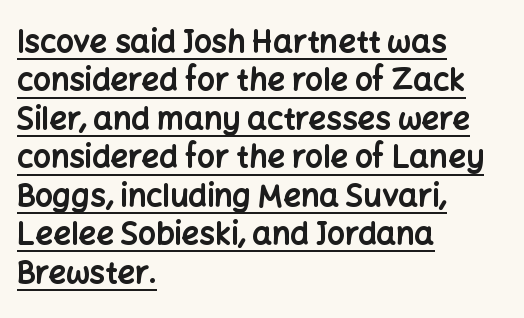
This rendering leaves character spacing at its baseline value. Character widths vary here, with narrow letters taking less room than wide ones. Horizontally, the lines are justified to the leading edge only. Every stem runs plumb, perpendicular to the baseline. The sample's only ornament is a line tracing under the words. This sample uses a sans-serif face.
